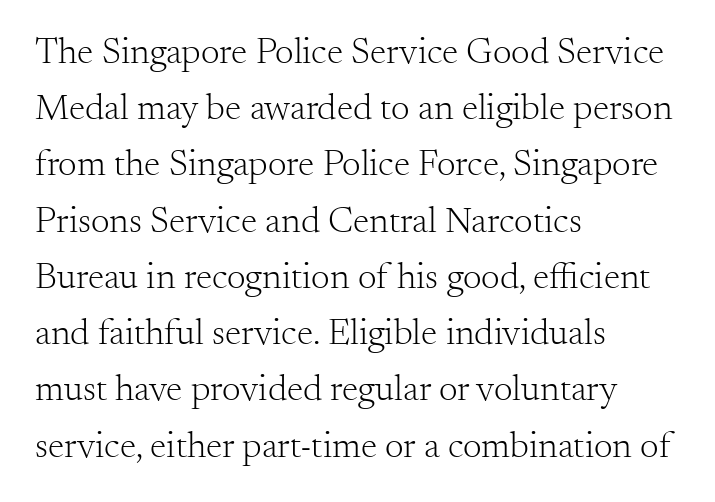
{"serif": "yes", "italic": "no", "bold": "no", "weight": "light", "width": "normal", "stroke_contrast": "medium", "x_height": "small", "monospaced": "no", "underline": "no", "align": "left", "line_spacing": "normal", "line_spacing_ratio": 1.52, "letter_spacing": "normal", "letter_spacing_em": 0.0, "glyph_px": 37}
